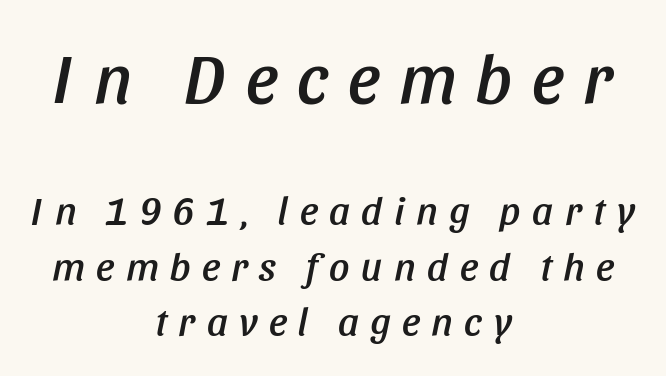
These two chunks differ in scale, with the top chunk taking the larger measure. Spacing verdict: proportional, widths tailored to each character. Italic? Definitely — the glyphs are oblique. Underline: absent.
